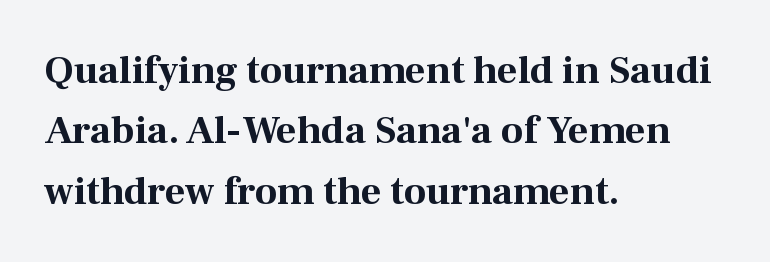
The image shows 40 px bold serif type, upright; set left-aligned, normal line spacing (1.51x), normal letter spacing, not underlined; medium stroke contrast and a medium x-height.
